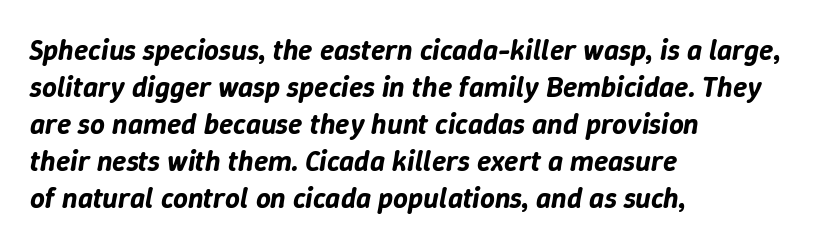
Would a proofreader flag this as italicized? Yes. This sample has the flowing, uneven cadence of proportional lettering. The space beneath each line is pristine and unruled. What stands out about the letter spacing? Nothing — it is the standard amount.
